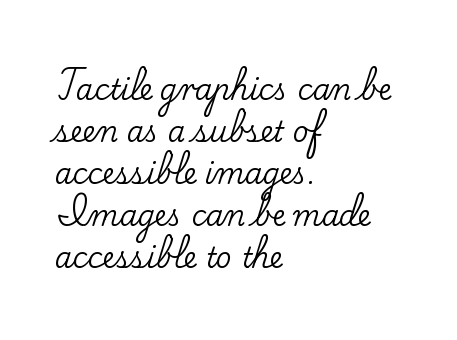
What stands out about the letter spacing? Nothing — it is the standard amount. The typeface chosen for these lines features serifs. One-word summary of the alignment: left.
